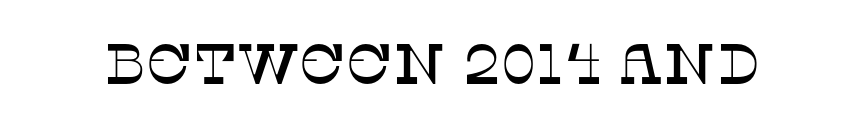
Q: Is the text italic (slanted)? A: No, it is upright.
Q: Is the typeface a serif or a sans-serif typeface? A: Serif.
Q: Is the text underlined? A: No.
Q: Is the spacing between letters normal or unusually wide? A: Normal.
Q: Width (condensed, normal, or wide)? A: Normal.
Q: Stroke contrast? A: Low.
Q: x-height? A: Large.
Q: Monospaced? A: No.
